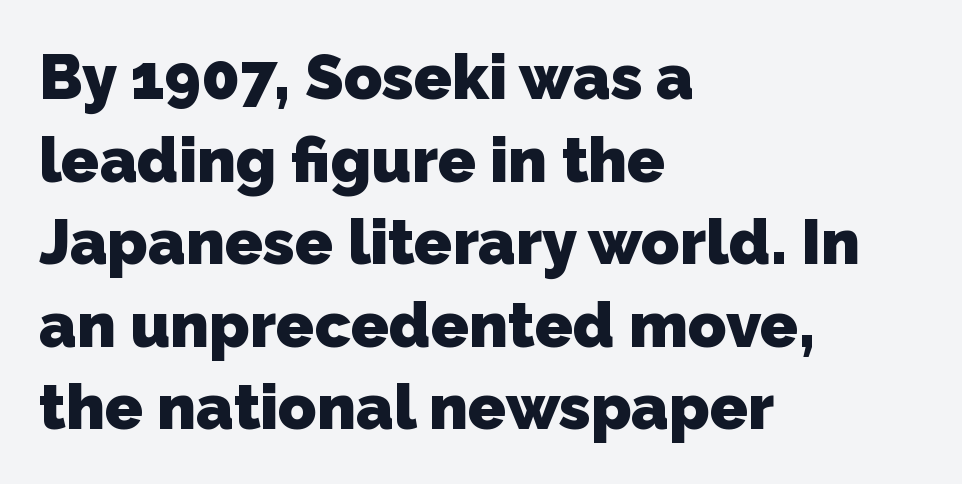
The area under the type is left untouched. Students, observe: this is what conventionally led text looks like. A typesetter would label this face a sans. Alignment: flush left. Proportional: the letters do not fall into vertical columns.
